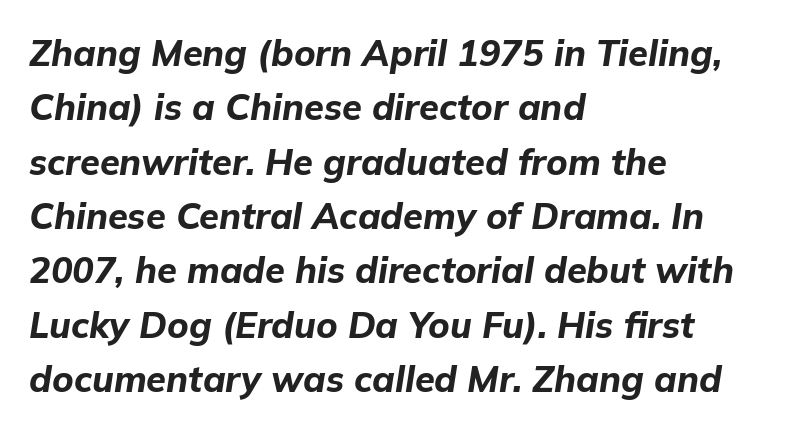
{"italic": "yes", "lean": "right", "slant_degrees": 9, "bold": "yes", "weight": "bold", "width": "normal", "stroke_contrast": "low", "x_height": "medium", "monospaced": "no", "underline": "no", "align": "left", "line_spacing": "normal", "line_spacing_ratio": 1.51, "letter_spacing": "normal", "letter_spacing_em": 0.0, "glyph_px": 36}
